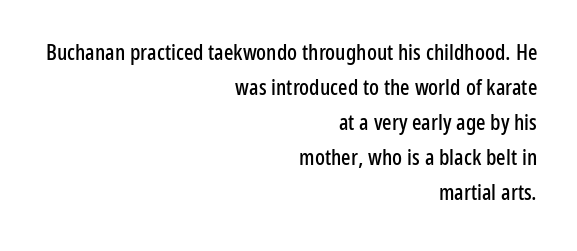
{"italic": "no", "underline": "no", "align": "right", "line_spacing": "normal", "line_spacing_ratio": 1.59, "letter_spacing": "normal", "letter_spacing_em": 0.0, "glyph_px": 22}
